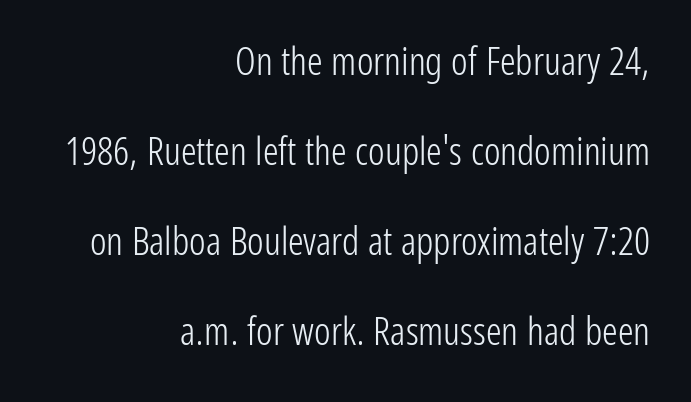
{"serif": "no", "italic": "no", "bold": "no", "weight": "light", "width": "condensed", "stroke_contrast": "low", "x_height": "medium", "monospaced": "no", "underline": "no", "align": "right", "line_spacing": "loose", "line_spacing_ratio": 2.31, "letter_spacing": "normal", "letter_spacing_em": 0.0, "glyph_px": 39}
